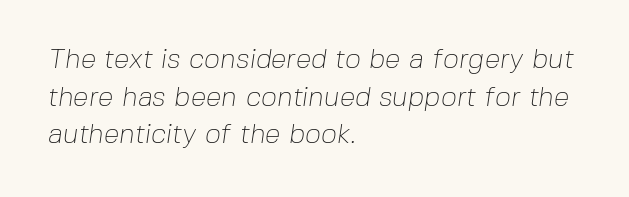
The image shows 28 px thin sans-serif type; set left-aligned, normal line spacing (1.34x), normal letter spacing, not underlined; low stroke contrast and a medium x-height.
